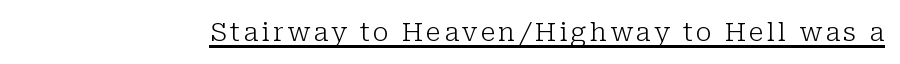
{"italic": "no", "bold": "no", "underline": "yes", "glyph_px": 26}
